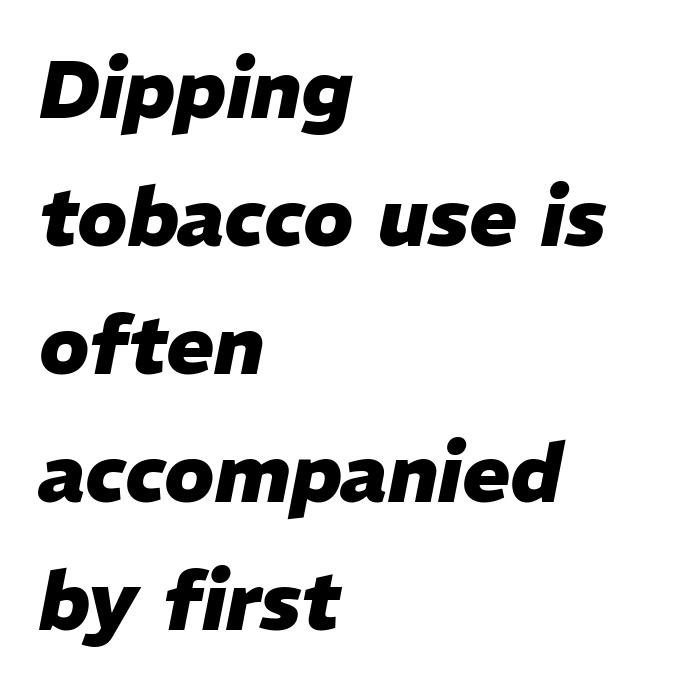
{"italic": "yes", "lean": "right", "slant_degrees": 11, "bold": "yes", "weight": "heavy", "width": "normal", "stroke_contrast": "low", "x_height": "medium", "monospaced": "no", "underline": "no", "align": "left", "line_spacing": "normal", "line_spacing_ratio": 1.6, "letter_spacing": "normal", "letter_spacing_em": 0.0, "glyph_px": 80}
